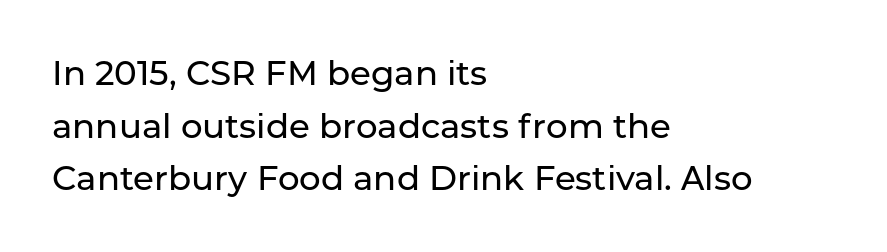
Type style note: lacks serifs. The letters advance in unequal steps, a hallmark of proportional type. Glyph-to-glyph distance matches everyday printed text. Honestly, the row spacing looks completely unremarkable.
